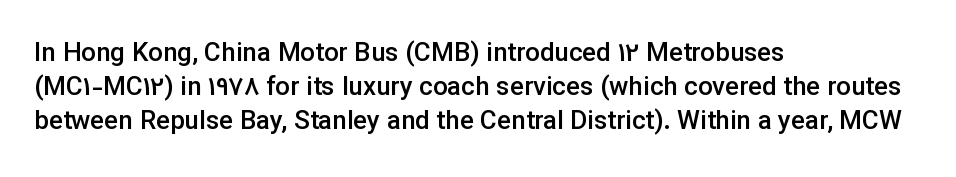
{"italic": "no", "bold": "semi", "underline": "no", "align": "left", "line_spacing": "normal", "line_spacing_ratio": 1.3, "letter_spacing": "normal", "letter_spacing_em": 0.0, "glyph_px": 26}
